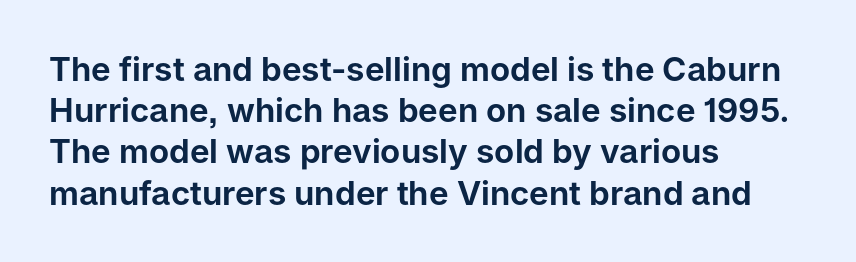
Q: Is the text italic (slanted)? A: No, it is upright.
Q: Is the typeface a serif or a sans-serif typeface? A: Sans-serif.
Q: Is the text underlined? A: No.
Q: How is the paragraph aligned? A: Left-aligned.
Q: Is the spacing between letters normal or unusually wide? A: Normal.
Q: Is the spacing between lines tight, normal or loose? A: Normal.
Q: Width (condensed, normal, or wide)? A: Normal.
Q: Stroke contrast? A: Low.
Q: x-height? A: Medium.
Q: Monospaced? A: No.
